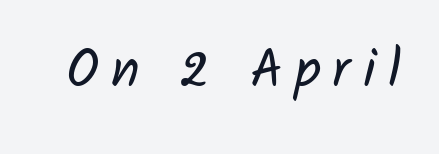
The image shows 54 px regular-weight sans-serif type; set unusually wide letter spacing (+0.22 em), not underlined; low stroke contrast and a medium x-height.
